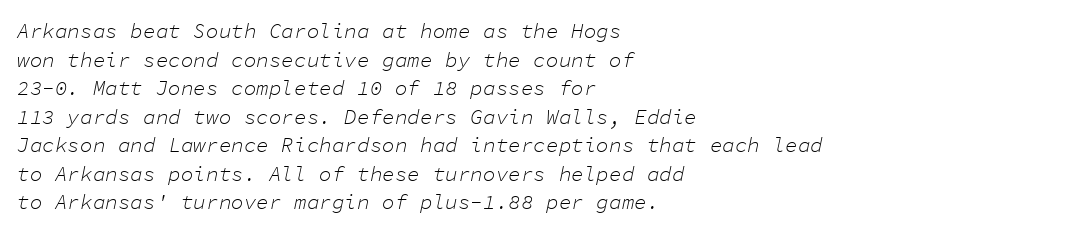
{"italic": "yes", "lean": "right", "slant_degrees": 11, "bold": "no", "underline": "no", "align": "left", "line_spacing": "normal", "line_spacing_ratio": 1.36, "letter_spacing": "normal", "letter_spacing_em": 0.0, "glyph_px": 21}
